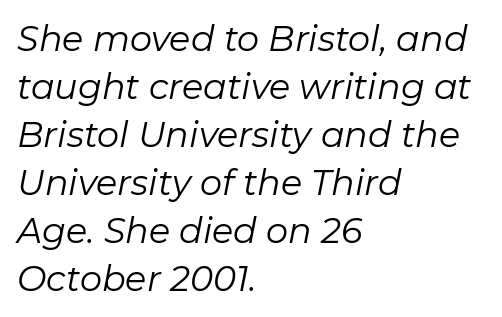
The whole block is typeset with a tilt. This sample uses plain, unmodified letter spacing. One-word summary of the alignment: left. Stroke thickness stays within the range of a standard reading face or lighter.
